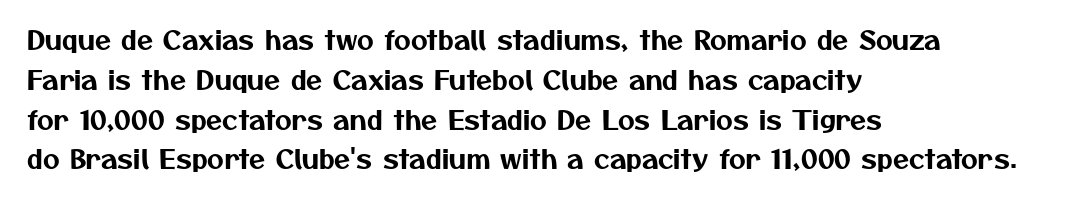
Q: Is the text underlined? A: No.
Q: How is the paragraph aligned? A: Left-aligned.
Q: Is the spacing between letters normal or unusually wide? A: Normal.
Q: Is the spacing between lines tight, normal or loose? A: Normal.
